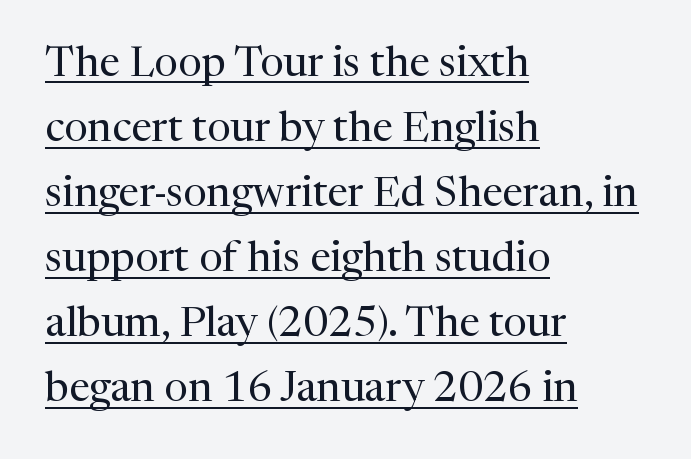
The glyphs are accompanied by a horizontal stroke just below them. Bold? No — there's no thickening of the strokes. The axis of the letterforms is exactly vertical. The letters carry serifs — small finishing strokes at the ends of their stems. A typesetter would call this leading conventional body-copy spacing.
